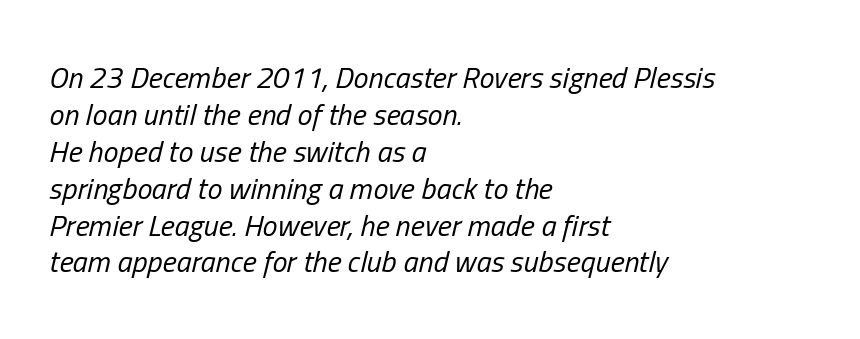
Q: Is the text bold? A: No.
Q: Is the text italic (slanted)? A: Yes, it leans right by about 13 degrees.
Q: Is the text underlined? A: No.
Q: How is the paragraph aligned? A: Left-aligned.
Q: Is the spacing between letters normal or unusually wide? A: Normal.
Q: Width (condensed, normal, or wide)? A: Condensed.
Q: Stroke contrast? A: Low.
Q: x-height? A: Medium.
Q: Monospaced? A: No.
